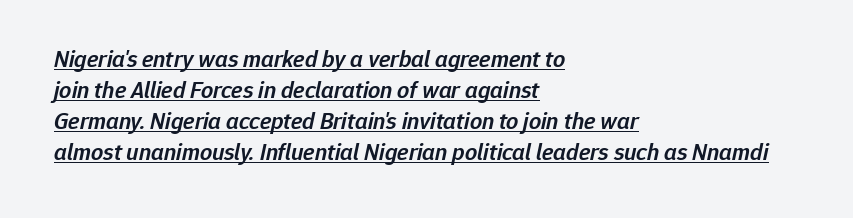
The typesetting leans somewhat heavy: a semibold. In terms of leading, this rendering sits right in the middle. A typesetter would call this zero additional tracking. Check the space under the baseline: a stroke is drawn there.
